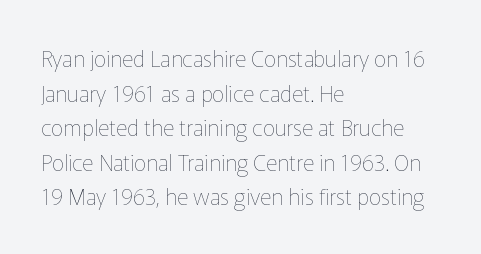
Which margin do the lines hug? The left one — the right edge is uneven. This is roman type, the default non-slanted kind. Summary of vertical rhythm: regular, with standard interline spacing. These glyphs show unthickened strokes, regular width or finer. The rendering keeps characters at their native spacing. The gap between lines stays unmarked.
